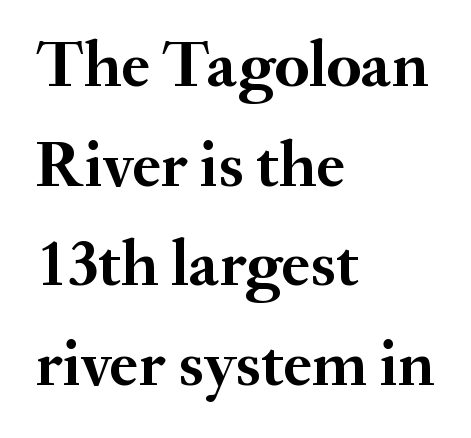
{"serif": "yes", "italic": "no", "bold": "yes", "weight": "semibold", "width": "normal", "stroke_contrast": "medium", "x_height": "small", "monospaced": "no", "underline": "no", "align": "left", "line_spacing": "normal", "line_spacing_ratio": 1.51, "letter_spacing": "normal", "letter_spacing_em": 0.0, "glyph_px": 66}
